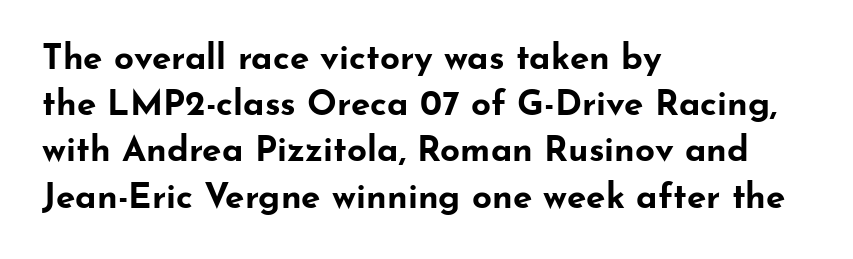
{"serif": "no", "italic": "no", "bold": "yes", "weight": "bold", "width": "wide", "stroke_contrast": "low", "x_height": "small", "monospaced": "no", "underline": "no", "align": "left", "line_spacing": "normal", "line_spacing_ratio": 1.32, "letter_spacing": "normal", "letter_spacing_em": 0.0, "glyph_px": 35}
